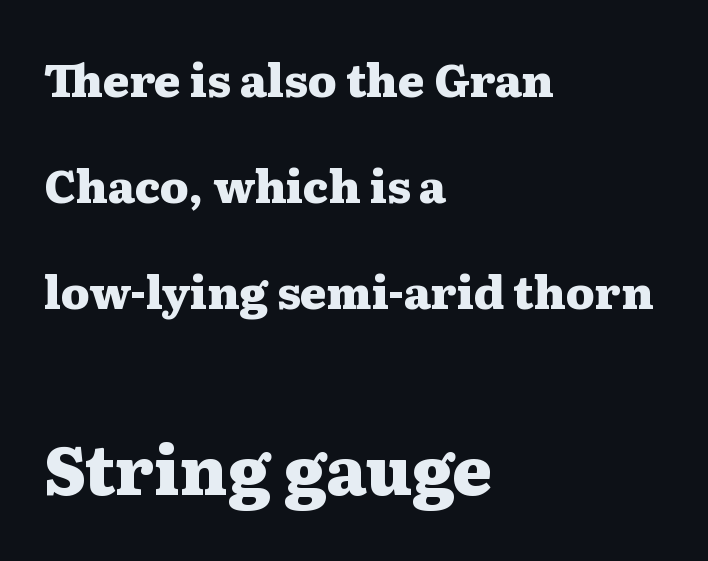
Each line starts at the same left margin while the right side varies. Each letter keeps its own natural width here, so spacing adapts to shape. A typesetter would call this leading open, well beyond the default. Caption: upper text group reduced, lower text group enlarged. The glyphs in this specimen are seriffed.
